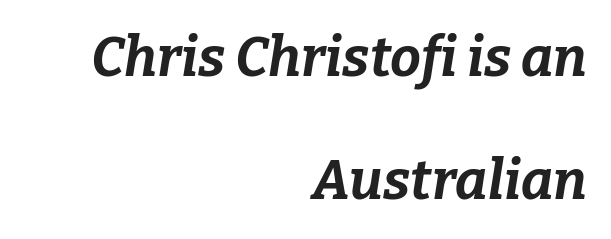
Q: Is the text bold? A: Yes.
Q: Is the text italic (slanted)? A: Yes, it leans right by about 9 degrees.
Q: Is the text underlined? A: No.
Q: How is the paragraph aligned? A: Right-aligned.
Q: Is the spacing between letters normal or unusually wide? A: Normal.
Q: Is the spacing between lines tight, normal or loose? A: Loose.
Q: Width (condensed, normal, or wide)? A: Normal.
Q: Stroke contrast? A: Low.
Q: x-height? A: Medium.
Q: Monospaced? A: No.
